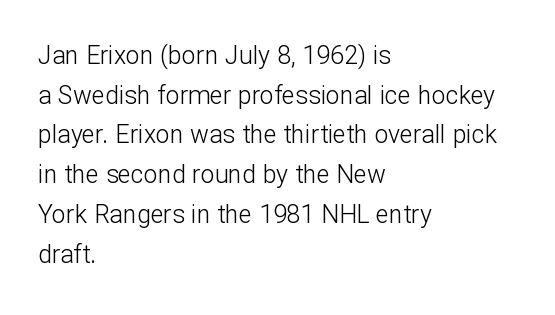
No italicization has been applied; the sample stays upright. Which margin do the lines hug? The left one — the right edge is uneven. Interline gaps are of average width in this sample. Descender tails drop into unmarked territory.
